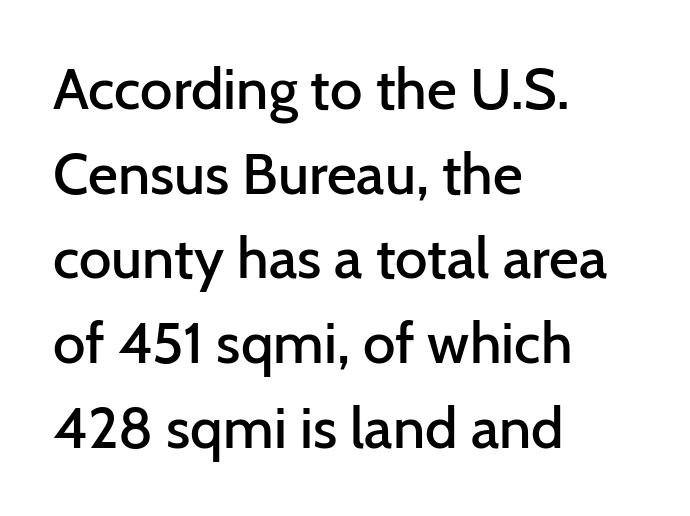
Glyph-to-glyph distance matches everyday printed text. In CSS terms this would be text-align: left. Varying glyph widths throughout — classic text-font behaviour. This is moderately heavy type, rendered in semibold.
